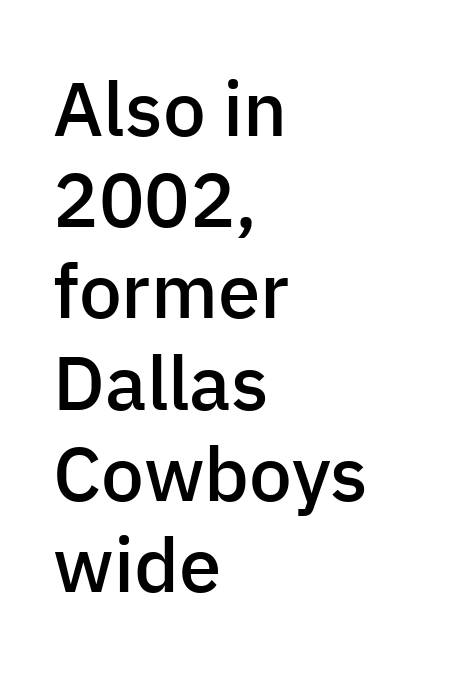
These lines are rendered in a variable-pitch font. Slightly chunky letters — semibold, I'd say, not full bold. Serifs: no, the terminals of the letterforms are clean. The font's upright variant was chosen for this text. A student would call this left alignment; a typographer would say flush left, rag right. This sample uses plain, unmodified letter spacing.
